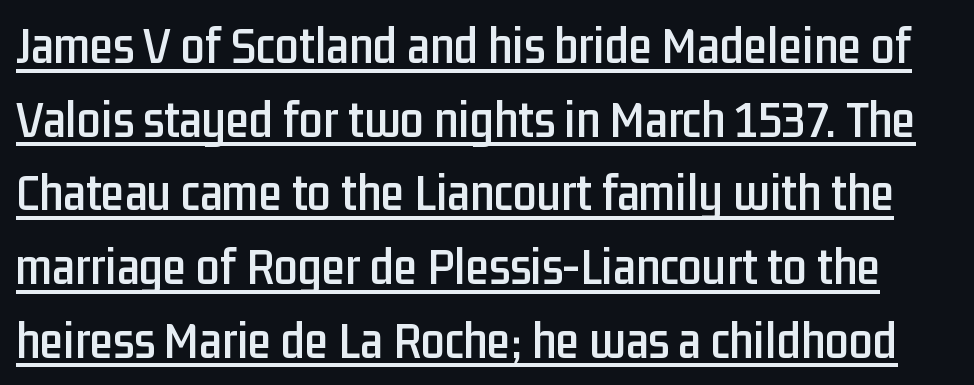
The image shows 53 px condensed sans-serif type, upright; set normal line spacing (1.39x), normal letter spacing, underlined; low stroke contrast and a medium x-height.
